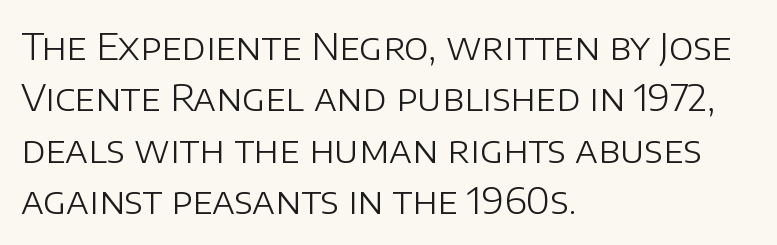
Q: Is the text bold? A: No.
Q: Is the text italic (slanted)? A: No, it is upright.
Q: Is the typeface a serif or a sans-serif typeface? A: Sans-serif.
Q: Is the text underlined? A: No.
Q: How is the paragraph aligned? A: Left-aligned.
Q: Is the spacing between letters normal or unusually wide? A: Normal.
Q: Is the spacing between lines tight, normal or loose? A: Normal.
Q: Width (condensed, normal, or wide)? A: Normal.
Q: Stroke contrast? A: Low.
Q: x-height? A: Large.
Q: Monospaced? A: No.
